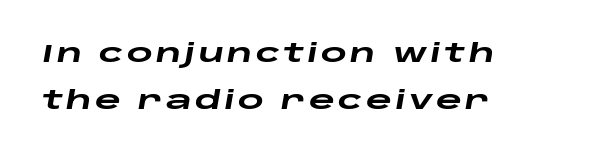
Q: Is the text bold? A: Yes.
Q: Is the text italic (slanted)? A: Yes, it leans right by about 10 degrees.
Q: Is the text underlined? A: No.
Q: How is the paragraph aligned? A: Left-aligned.
